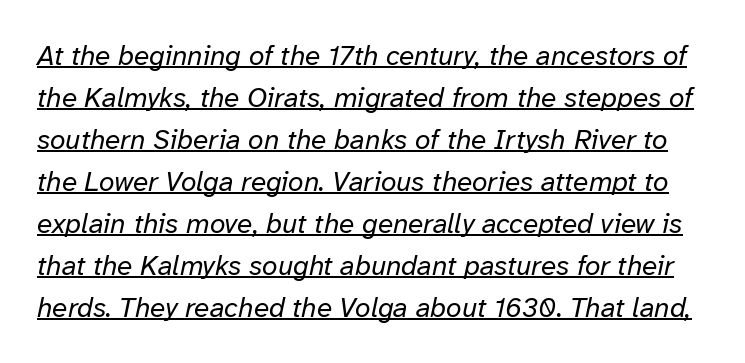
Q: Is the text bold? A: No.
Q: Is the text italic (slanted)? A: Yes, it leans right by about 12 degrees.
Q: Is the text underlined? A: Yes.
Q: Is the spacing between letters normal or unusually wide? A: Normal.
Q: Is the spacing between lines tight, normal or loose? A: Normal.
Q: Width (condensed, normal, or wide)? A: Normal.
Q: Stroke contrast? A: Low.
Q: x-height? A: Medium.
Q: Monospaced? A: No.
